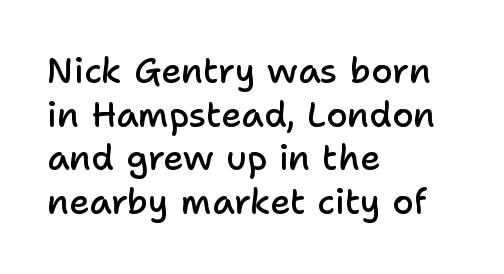
{"serif": "no", "italic": "no", "bold": "semi", "weight": "semibold", "width": "normal", "stroke_contrast": "low", "x_height": "medium", "monospaced": "no", "underline": "no", "align": "left", "line_spacing": "normal", "line_spacing_ratio": 1.25, "letter_spacing": "normal", "letter_spacing_em": 0.0, "glyph_px": 35}
